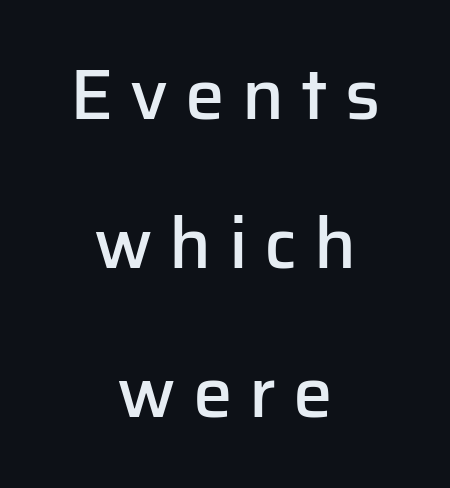
{"serif": "no", "italic": "no", "bold": "semi", "weight": "semibold", "width": "normal", "stroke_contrast": "low", "x_height": "medium", "monospaced": "no", "underline": "no", "align": "center", "line_spacing": "loose", "line_spacing_ratio": 2.1, "letter_spacing": "wide", "letter_spacing_em": 0.24, "glyph_px": 71}
